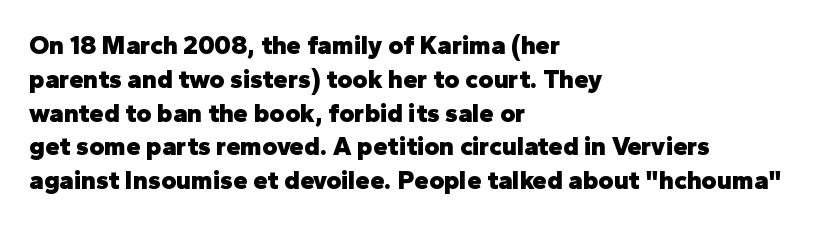
Q: Is the text bold? A: Yes.
Q: Is the text italic (slanted)? A: No, it is upright.
Q: Is the text underlined? A: No.
Q: How is the paragraph aligned? A: Left-aligned.
Q: Is the spacing between letters normal or unusually wide? A: Normal.
Q: Is the spacing between lines tight, normal or loose? A: Normal.
